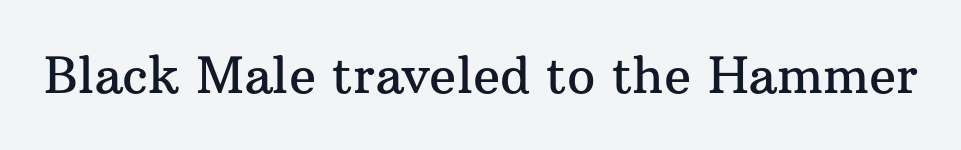
The passage shown is typed in a proportional face where columns would drift. How are the letters spaced? Ordinarily, with no added tracking. This sample uses a serif face. Every character sits straight up, as roman type does. Check the space under the baseline: it is left empty.
